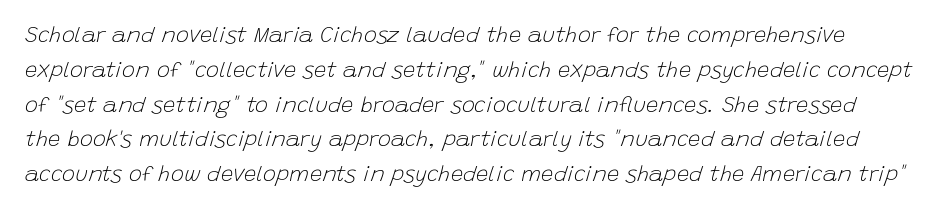
The image shows 22 px text type, italic (leaning right); set normal line spacing (1.58x), normal letter spacing, not underlined.
